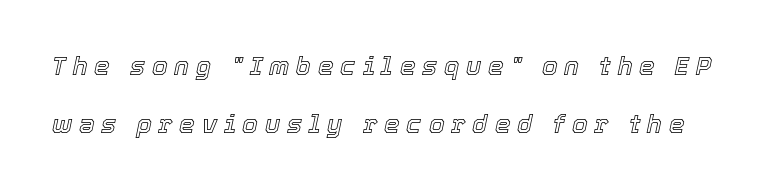
Q: Is the text italic (slanted)? A: Yes, it leans right by about 12 degrees.
Q: Is the text underlined? A: No.
Q: Is the spacing between letters normal or unusually wide? A: Unusually wide.
Q: Is the spacing between lines tight, normal or loose? A: Loose.
